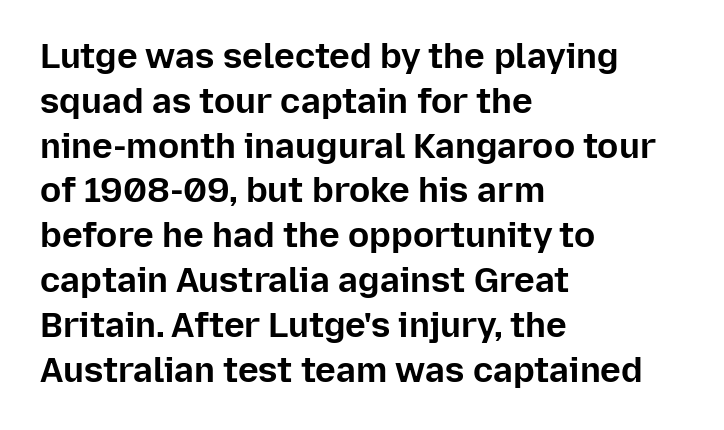
Caption: standard tracking, unaltered. Leading matches the norm, producing a regular column. Examine the stroke ends and you'll find no serifs. Notice how the passage keeps a crisp vertical edge on the left only. The glyphs are unaccompanied by any horizontal stroke below them. Notice how the stems are strictly vertical — no italics here.
